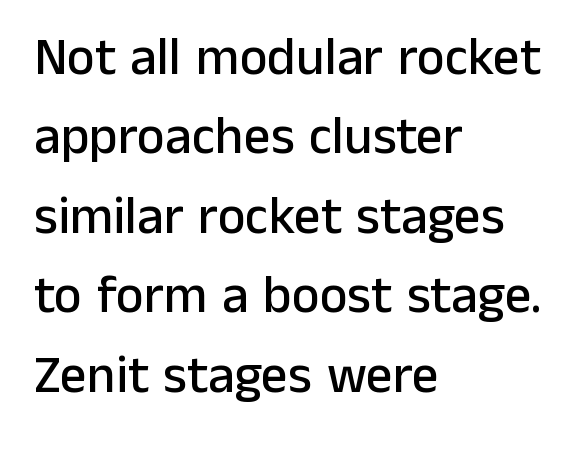
The letters stand straight up with perfectly vertical stems. Beneath every word, the page is bare. The ragged edge is on the right, which tells us the setting is flush left. The rendering uses a moderate line-height, typical for paragraphs. I'd call this a sans setting — the letters go barefoot. You could call the tracking neutral — neither tight nor loose.
